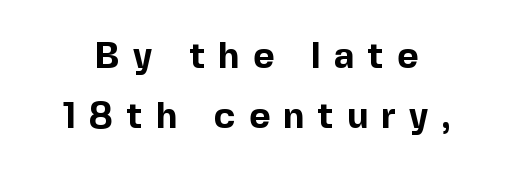
The image shows 37 px bold sans-serif type, upright; set normal line spacing (1.63x), unusually wide letter spacing (+0.35 em), not underlined; a medium x-height.
